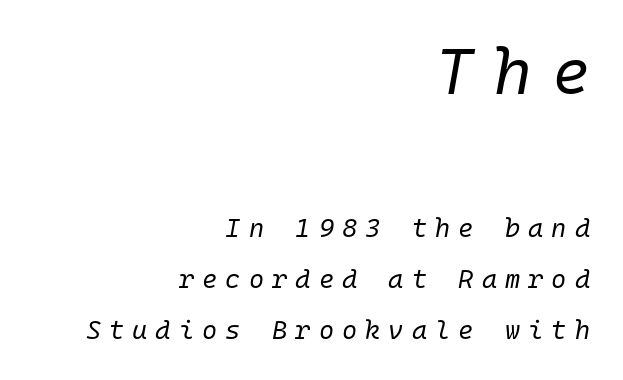
The rendering shrinks the type as you move from the upper chunk to the lower. Heaviness? Minimal to ordinary, like unemphasized prose. Each word looks stretched out because of the extra space between its letters. Emphasis-style slanted type is in use.
